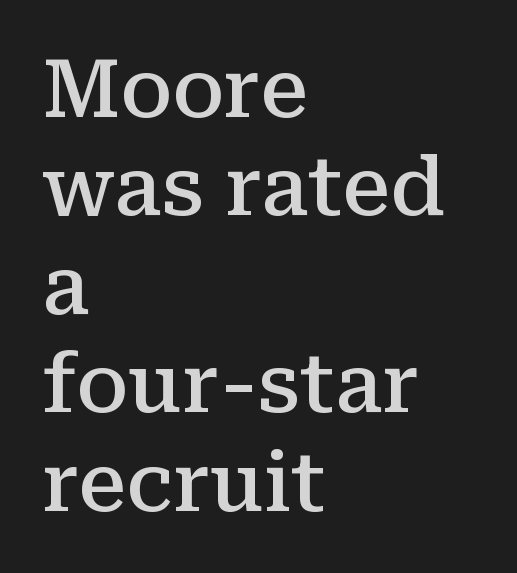
The image shows 80 px semibold serif type, upright; set left-aligned, line spacing 1.23x, normal letter spacing, not underlined; medium stroke contrast and a medium x-height.
